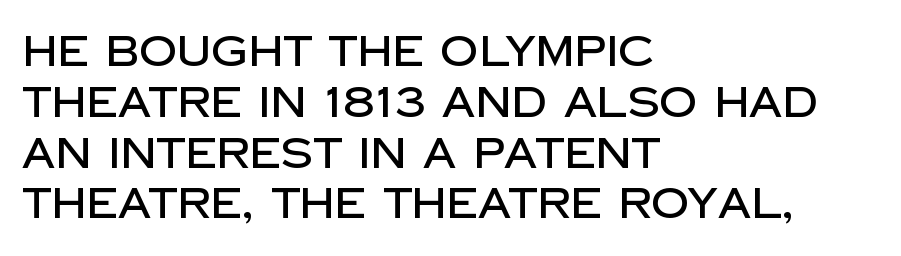
Q: Is the text italic (slanted)? A: No, it is upright.
Q: Is the typeface a serif or a sans-serif typeface? A: Sans-serif.
Q: Is the text underlined? A: No.
Q: How is the paragraph aligned? A: Left-aligned.
Q: Is the spacing between letters normal or unusually wide? A: Normal.
Q: Width (condensed, normal, or wide)? A: Normal.
Q: Stroke contrast? A: Low.
Q: x-height? A: Large.
Q: Monospaced? A: No.
